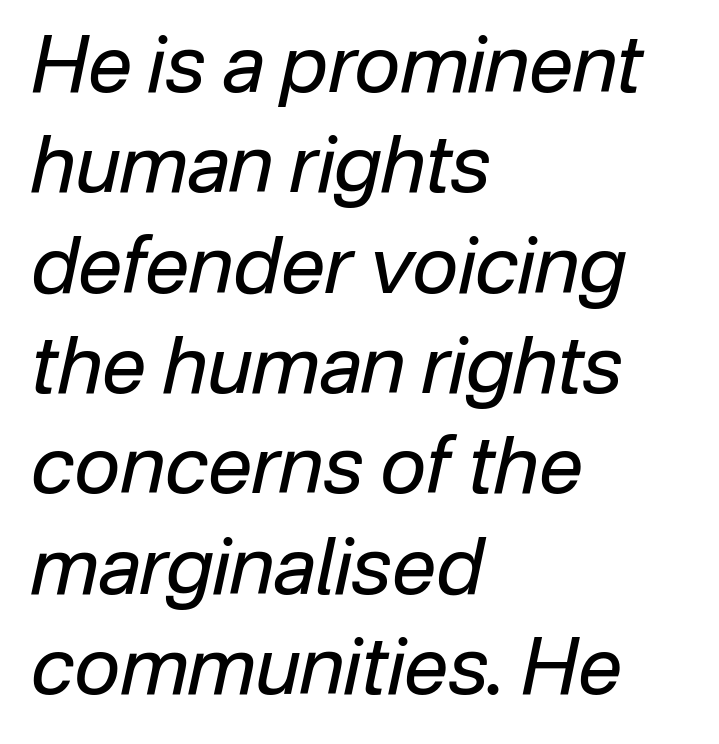
Q: Is the text bold? A: No.
Q: Is the text italic (slanted)? A: Yes, it leans right by about 12 degrees.
Q: Is the text underlined? A: No.
Q: How is the paragraph aligned? A: Left-aligned.
Q: Is the spacing between letters normal or unusually wide? A: Normal.
Q: Is the spacing between lines tight, normal or loose? A: Normal.
Q: Width (condensed, normal, or wide)? A: Normal.
Q: Stroke contrast? A: Low.
Q: x-height? A: Medium.
Q: Monospaced? A: No.
